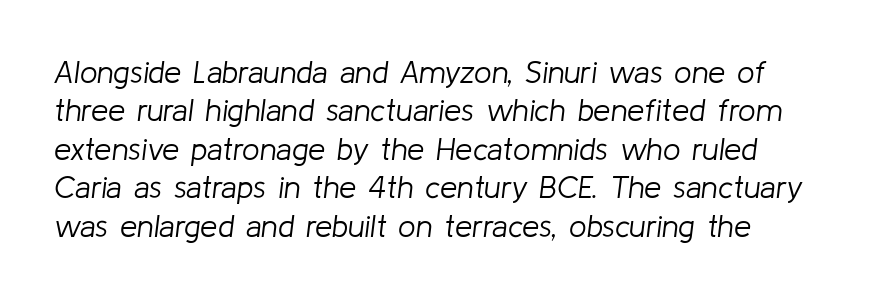
{"italic": "yes", "lean": "right", "slant_degrees": 8, "bold": "no", "weight": "light", "width": "normal", "stroke_contrast": "low", "x_height": "medium", "monospaced": "no", "underline": "no", "align": "left", "line_spacing_ratio": 1.24, "letter_spacing": "normal", "letter_spacing_em": 0.0, "glyph_px": 31}
